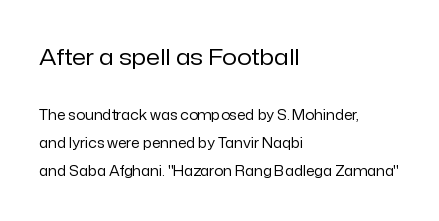
The image shows 23 px text type, upright; set left-aligned, loose line spacing (2.02x), normal letter spacing, not underlined; the first (top) block is 1.64x larger.
